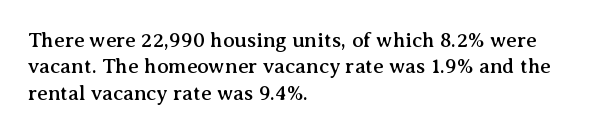
The image shows 21 px text type, upright; set left-aligned, normal line spacing (1.26x), normal letter spacing, not underlined.
